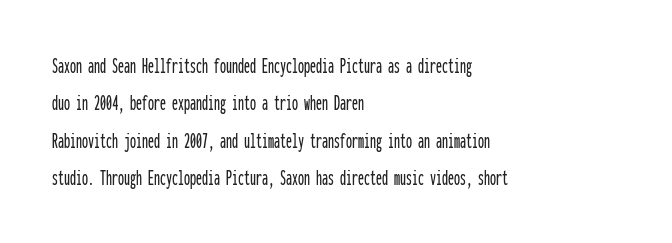
Q: Is the text italic (slanted)? A: No, it is upright.
Q: Is the text underlined? A: No.
Q: How is the paragraph aligned? A: Left-aligned.
Q: Is the spacing between letters normal or unusually wide? A: Normal.
Q: Is the spacing between lines tight, normal or loose? A: Normal.
